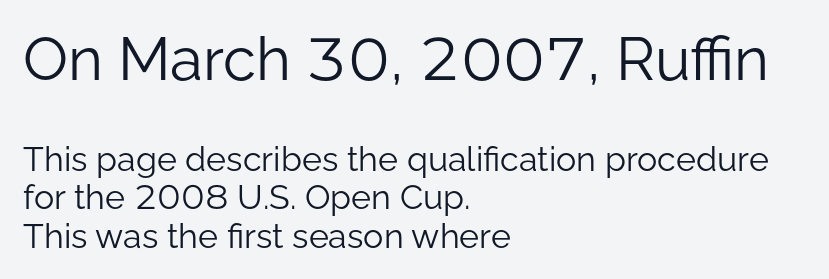
The image shows 60 px light sans-serif type, upright; set left-aligned, tight line spacing (1.13x), normal letter spacing, not underlined; the first (top) block is 1.76x larger; low stroke contrast and a medium x-height.
